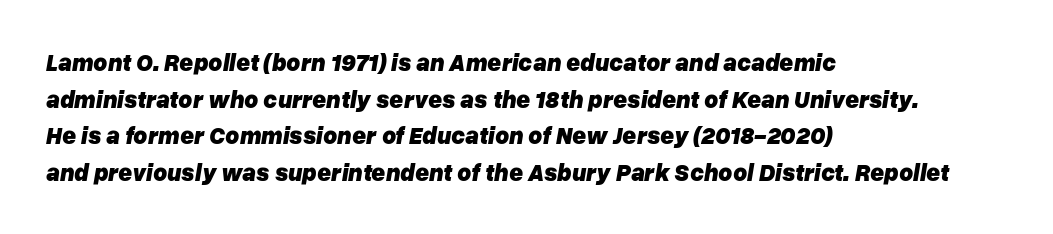
{"italic": "yes", "lean": "right", "slant_degrees": 10, "bold": "yes", "underline": "no", "align": "left", "line_spacing": "normal", "line_spacing_ratio": 1.53, "letter_spacing": "normal", "letter_spacing_em": 0.0, "glyph_px": 24}
